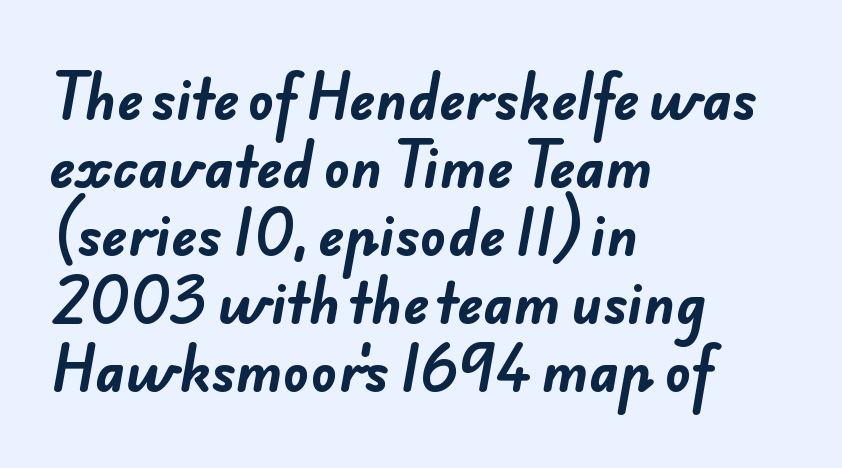
{"serif": "no", "bold": "yes", "weight": "bold", "width": "normal", "stroke_contrast": "low", "x_height": "small", "monospaced": "no", "underline": "no", "align": "left", "line_spacing": "normal", "line_spacing_ratio": 1.26, "letter_spacing": "normal", "letter_spacing_em": 0.0, "glyph_px": 54}
